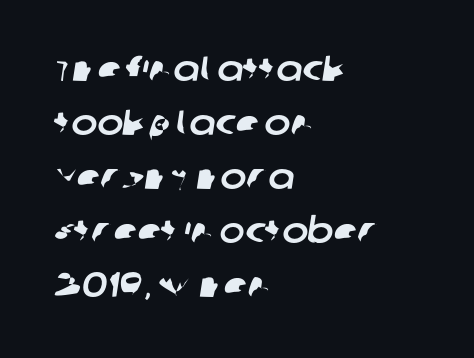
{"serif": "no", "width": "normal", "stroke_contrast": "low", "x_height": "large", "monospaced": "no", "underline": "no", "align": "left", "line_spacing": "normal", "line_spacing_ratio": 1.54, "letter_spacing": "normal", "letter_spacing_em": 0.0, "glyph_px": 35}
